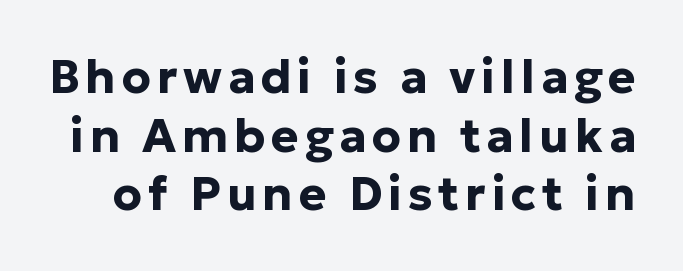
Q: Is the text bold? A: Yes.
Q: Is the text italic (slanted)? A: No, it is upright.
Q: Is the typeface a serif or a sans-serif typeface? A: Sans-serif.
Q: Is the text underlined? A: No.
Q: Is the spacing between lines tight, normal or loose? A: Normal.
Q: Width (condensed, normal, or wide)? A: Normal.
Q: Stroke contrast? A: Low.
Q: x-height? A: Medium.
Q: Monospaced? A: No.
